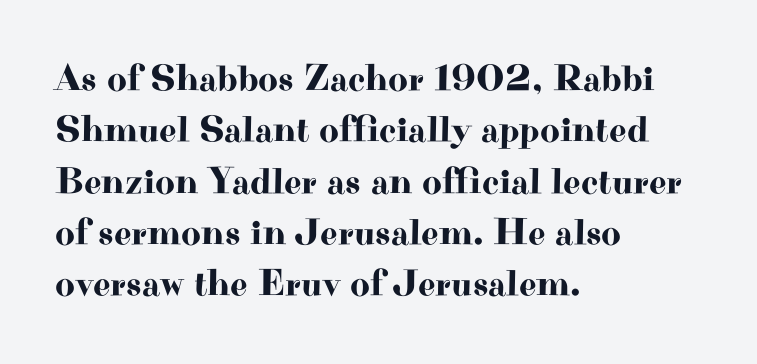
Q: Is the text italic (slanted)? A: No, it is upright.
Q: Is the typeface a serif or a sans-serif typeface? A: Serif.
Q: Is the text underlined? A: No.
Q: How is the paragraph aligned? A: Left-aligned.
Q: Is the spacing between letters normal or unusually wide? A: Normal.
Q: Is the spacing between lines tight, normal or loose? A: Normal.
Q: Width (condensed, normal, or wide)? A: Wide.
Q: Stroke contrast? A: High.
Q: x-height? A: Small.
Q: Monospaced? A: No.
